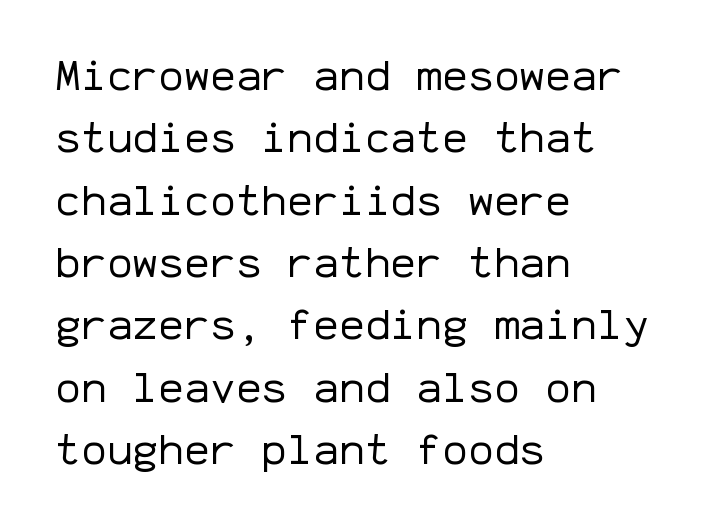
Q: Is the text bold? A: No.
Q: Is the text italic (slanted)? A: No, it is upright.
Q: Is the typeface a serif or a sans-serif typeface? A: Sans-serif.
Q: Is the text underlined? A: No.
Q: How is the paragraph aligned? A: Left-aligned.
Q: Is the spacing between letters normal or unusually wide? A: Normal.
Q: Is the spacing between lines tight, normal or loose? A: Normal.
Q: Width (condensed, normal, or wide)? A: Normal.
Q: Stroke contrast? A: Low.
Q: x-height? A: Medium.
Q: Monospaced? A: Yes.
